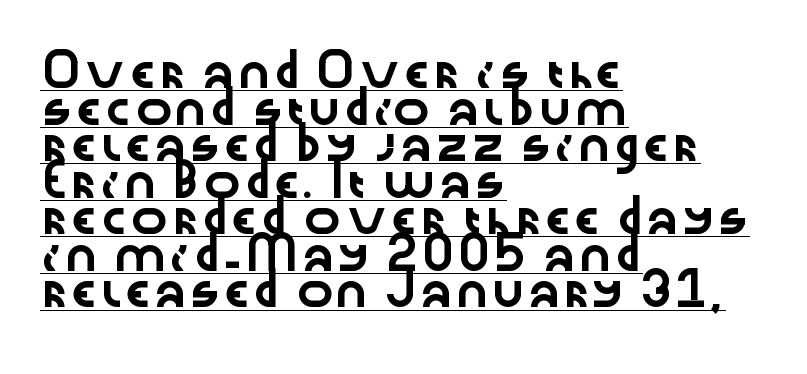
{"serif": "no", "italic": "no", "width": "wide", "stroke_contrast": "low", "x_height": "medium", "monospaced": "no", "underline": "yes", "align": "left", "line_spacing_ratio": 1.18, "letter_spacing": "normal", "letter_spacing_em": 0.0, "glyph_px": 31}
